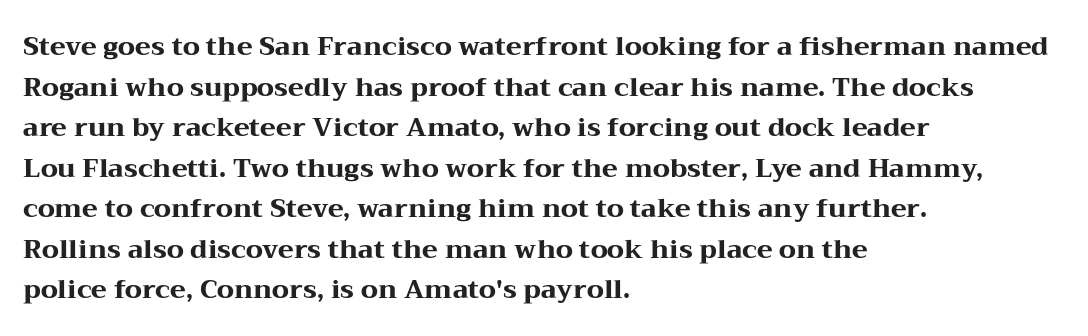
{"italic": "no", "bold": "yes", "underline": "no", "align": "left", "line_spacing": "normal", "line_spacing_ratio": 1.56, "letter_spacing": "normal", "letter_spacing_em": 0.0, "glyph_px": 26}
